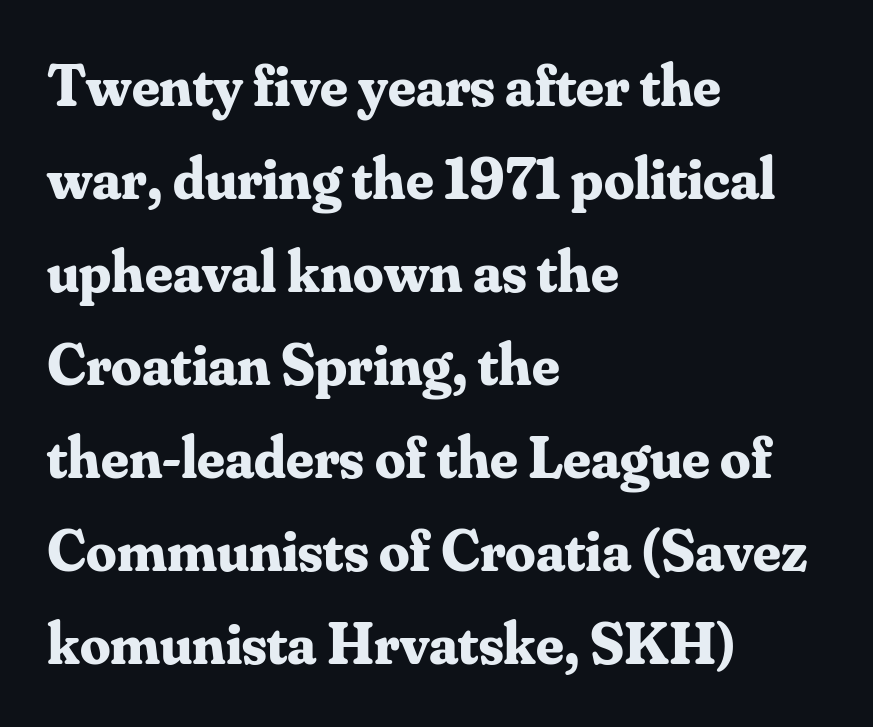
{"serif": "yes", "italic": "no", "bold": "yes", "weight": "bold", "width": "normal", "stroke_contrast": "medium", "x_height": "small", "monospaced": "no", "underline": "no", "align": "left", "line_spacing": "normal", "line_spacing_ratio": 1.55, "letter_spacing": "normal", "letter_spacing_em": 0.0, "glyph_px": 60}
